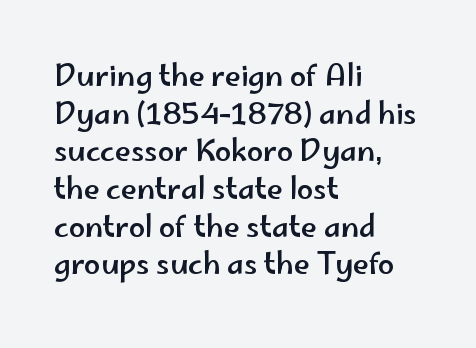
The image shows 29 px wide sans-serif type, upright; set left-aligned, normal line spacing (1.3x), normal letter spacing, not underlined; low stroke contrast and a small x-height.
